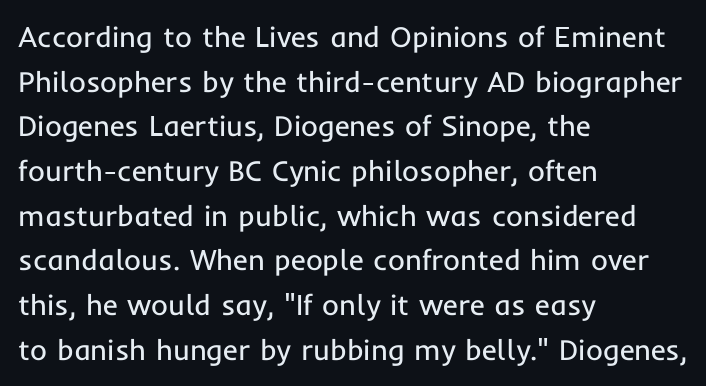
The image shows 29 px regular-weight sans-serif type, upright; set left-aligned, normal line spacing (1.54x), normal letter spacing, not underlined; low stroke contrast and a medium x-height.
